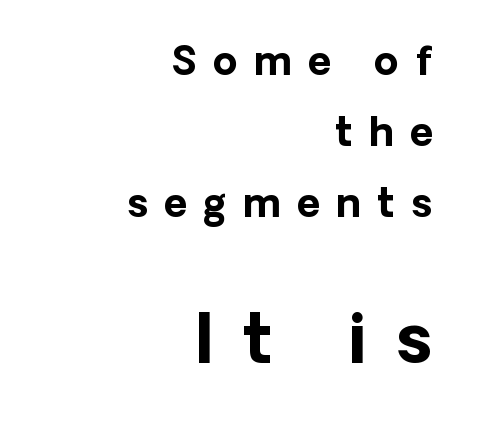
It's the straight-up-and-down kind of type. You could not count columns in this text — the font is proportionally spaced. Plenty of ink on the page — the face is bold. The type family on display is of the sans-serif kind. Short and long lines alike share a common ending point at right.
